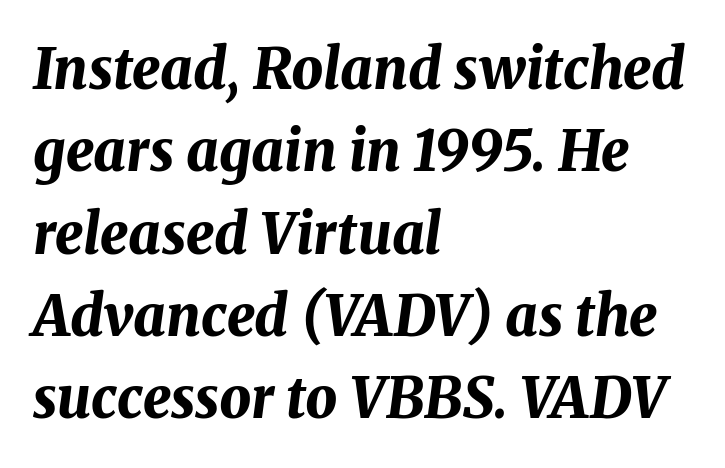
Honestly, the letter spacing is just normal — you wouldn't notice it. There's an unmistakable incline to the writing here. Think of a printed novel: that variable character pitch is what you see here. The rows are spaced the way most documents space them. Type without underlining. The setting favours the left margin, as ordinary paragraphs usually do.
